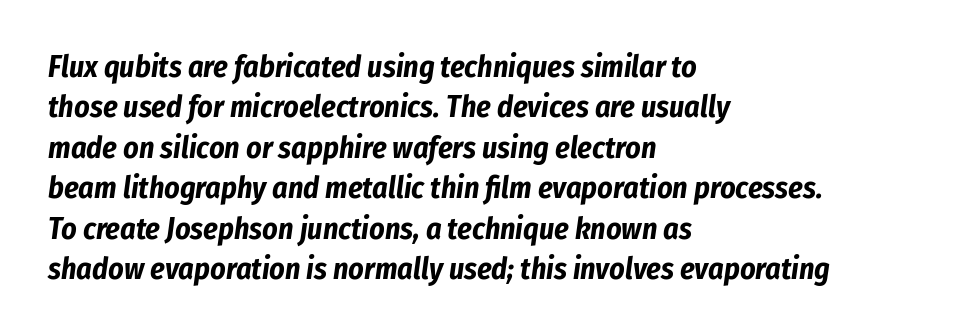
The image shows 30 px bold, condensed type, italic (leaning right); set left-aligned, normal line spacing (1.35x), normal letter spacing, not underlined; low stroke contrast and a medium x-height.
